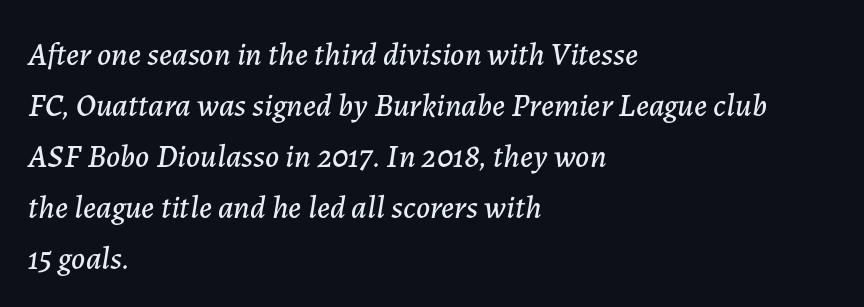
Q: Is the text italic (slanted)? A: Yes, it leans right by about 7 degrees.
Q: Is the text underlined? A: No.
Q: How is the paragraph aligned? A: Left-aligned.
Q: Is the spacing between letters normal or unusually wide? A: Normal.
Q: Is the spacing between lines tight, normal or loose? A: Normal.
Q: Width (condensed, normal, or wide)? A: Normal.
Q: Stroke contrast? A: Low.
Q: x-height? A: Medium.
Q: Monospaced? A: No.
